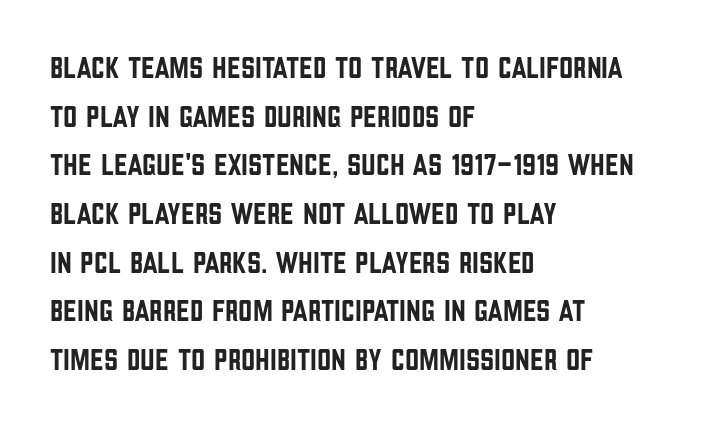
Classification — sans serif. Tracking value appears to be zero — textbook default spacing. This sample uses an upright cut, with every glyph sitting square on the baseline. Visually the block forms a straight wall on the left and a jagged coastline on the right. One glance says typical: line gaps are just what's usual. Here the designer chose a conventional face with non-uniform glyph widths.
